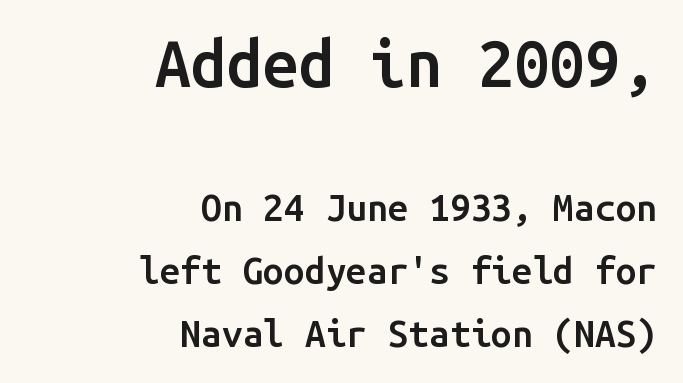
Q: Is the text bold? A: Semi-bold.
Q: Is the text italic (slanted)? A: No, it is upright.
Q: Is the typeface a serif or a sans-serif typeface? A: Sans-serif.
Q: Is the text underlined? A: No.
Q: How is the paragraph aligned? A: Right-aligned.
Q: Is the spacing between letters normal or unusually wide? A: Normal.
Q: Is the spacing between lines tight, normal or loose? A: Normal.
Q: Which block of text is set in a larger size, the first (top) or the second (bottom)? A: The first (top) one.
Q: Width (condensed, normal, or wide)? A: Normal.
Q: Stroke contrast? A: Low.
Q: x-height? A: Medium.
Q: Monospaced? A: Yes.
